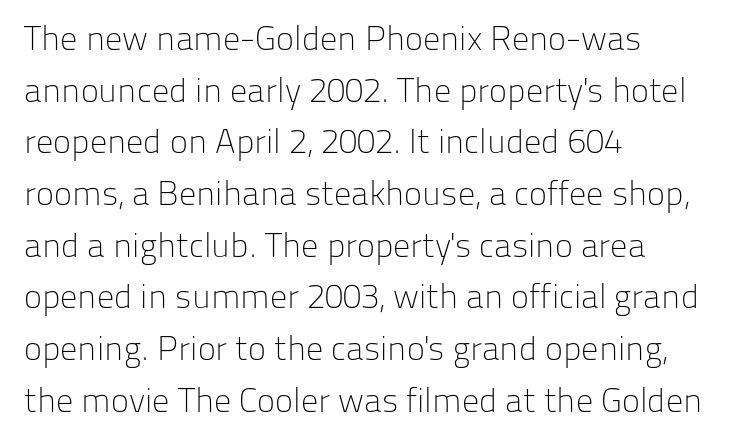
Q: Is the text bold? A: No.
Q: Is the text italic (slanted)? A: No, it is upright.
Q: Is the typeface a serif or a sans-serif typeface? A: Sans-serif.
Q: Is the text underlined? A: No.
Q: How is the paragraph aligned? A: Left-aligned.
Q: Is the spacing between letters normal or unusually wide? A: Normal.
Q: Is the spacing between lines tight, normal or loose? A: Normal.
Q: Width (condensed, normal, or wide)? A: Normal.
Q: Stroke contrast? A: Low.
Q: x-height? A: Medium.
Q: Monospaced? A: No.
